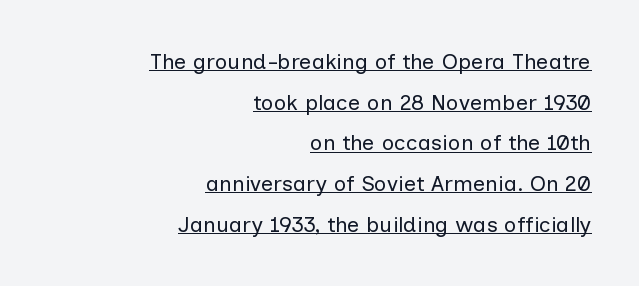
{"italic": "no", "bold": "no", "underline": "yes", "align": "right", "line_spacing_ratio": 1.85, "letter_spacing": "normal", "letter_spacing_em": 0.0, "glyph_px": 22}
